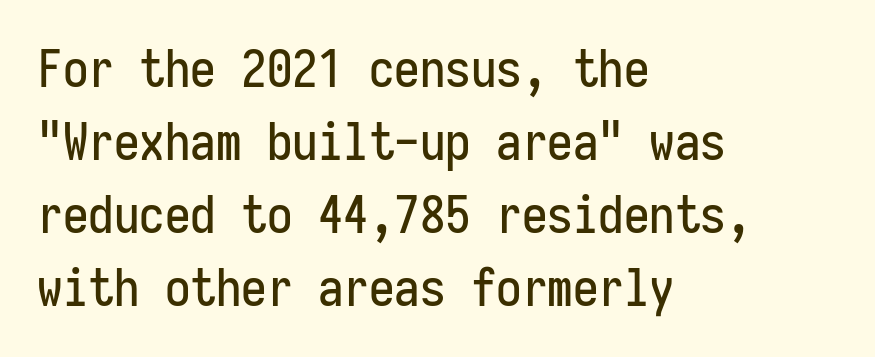
The image shows 51 px condensed sans-serif type, upright, monospaced; set left-aligned, normal line spacing (1.43x), normal letter spacing, not underlined; low stroke contrast and a medium x-height.
